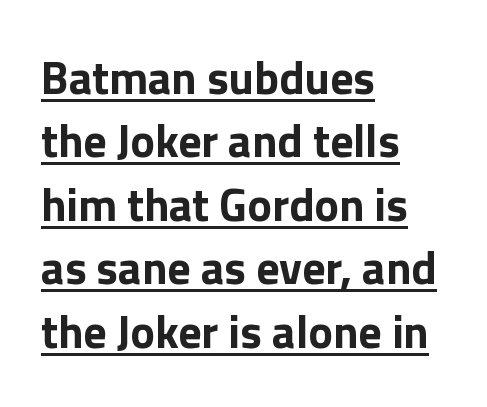
The image shows 46 px bold sans-serif type, upright; set left-aligned, normal line spacing (1.38x), normal letter spacing, underlined; low stroke contrast and a medium x-height.
